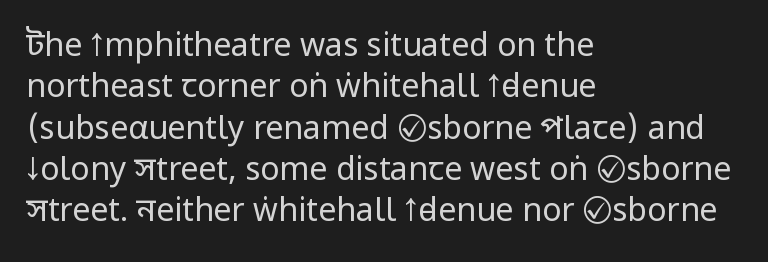
{"serif": "no", "italic": "no", "bold": "no", "weight": "regular", "width": "condensed", "stroke_contrast": "low", "x_height": "large", "monospaced": "no", "underline": "no", "align": "left", "line_spacing": "normal", "line_spacing_ratio": 1.29, "letter_spacing": "normal", "letter_spacing_em": 0.0, "glyph_px": 32}
